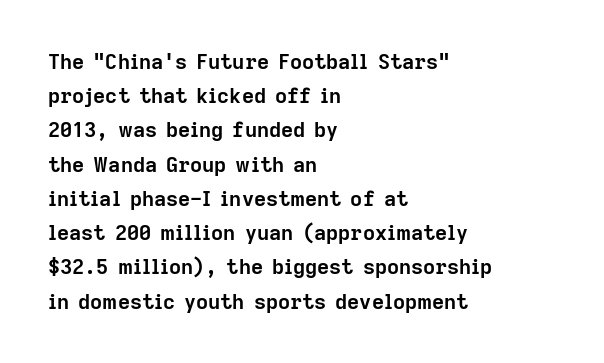
Check the space under the baseline: it is left empty. This sample is left-justified, so line endings fall wherever the words run out. Does the leading feel generous? No, just average. As a designer I'd log this as weight 700, bold.
